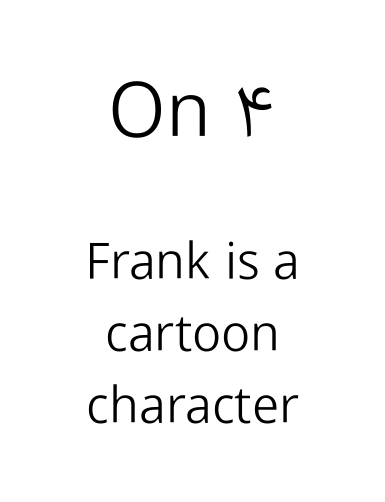
{"serif": "no", "italic": "no", "bold": "no", "weight": "light", "width": "normal", "stroke_contrast": "low", "x_height": "medium", "monospaced": "no", "underline": "no", "align": "center", "line_spacing": "normal", "line_spacing_ratio": 1.41, "letter_spacing": "normal", "letter_spacing_em": 0.0, "larger_block": "first", "size_ratio": 1.51, "glyph_px": 77}
